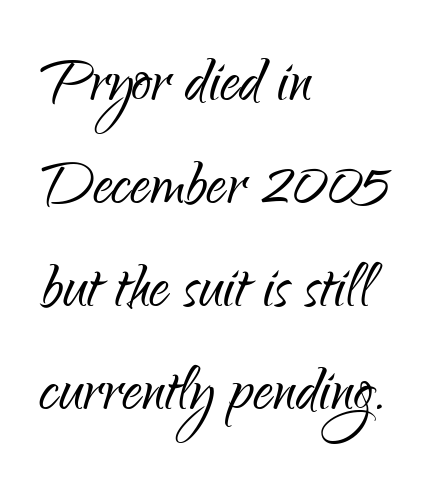
Q: Is the text bold? A: No.
Q: Is the text italic (slanted)? A: Yes.
Q: Is the typeface a serif or a sans-serif typeface? A: Sans-serif.
Q: Is the text underlined? A: No.
Q: How is the paragraph aligned? A: Left-aligned.
Q: Is the spacing between letters normal or unusually wide? A: Normal.
Q: Is the spacing between lines tight, normal or loose? A: Normal.
Q: Width (condensed, normal, or wide)? A: Condensed.
Q: Stroke contrast? A: Low.
Q: x-height? A: Small.
Q: Monospaced? A: No.
